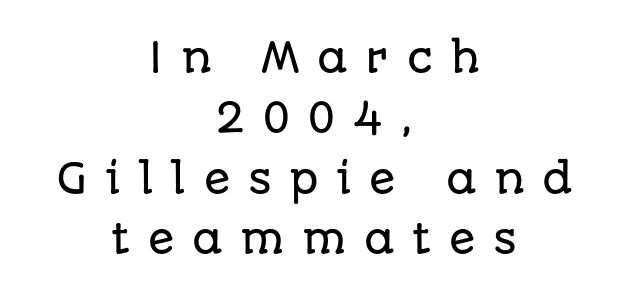
The rendering uses natural spacing where letterforms have individual widths. The letters stand upright; this is a roman face. Layout note: lines centered. Check the space under the baseline: it is left empty. These lines are composed in type without serifs. Students, note that the glyphs here are deliberately spaced far apart.
